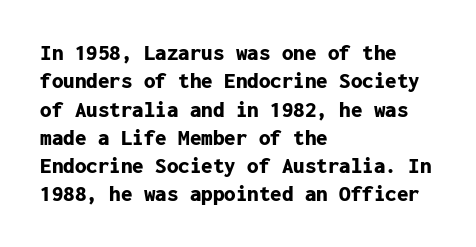
Q: Is the text bold? A: Yes.
Q: Is the text italic (slanted)? A: No, it is upright.
Q: Is the text underlined? A: No.
Q: How is the paragraph aligned? A: Left-aligned.
Q: Is the spacing between letters normal or unusually wide? A: Normal.
